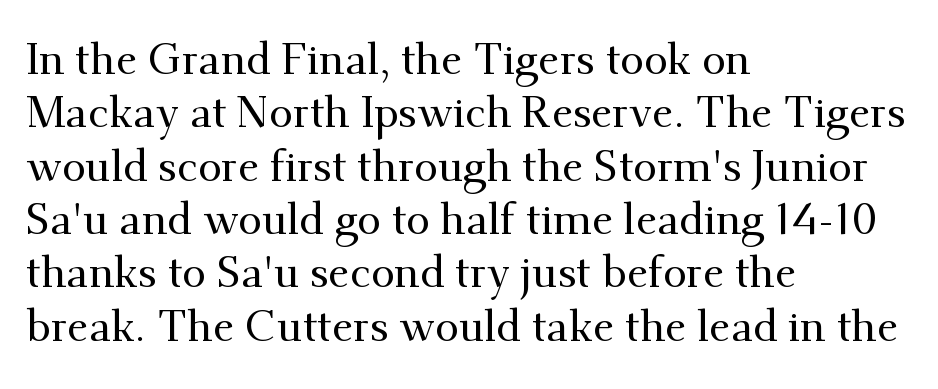
The image shows 43 px serif type, upright; set left-aligned, line spacing 1.24x, normal letter spacing, not underlined; medium stroke contrast and a small x-height.
